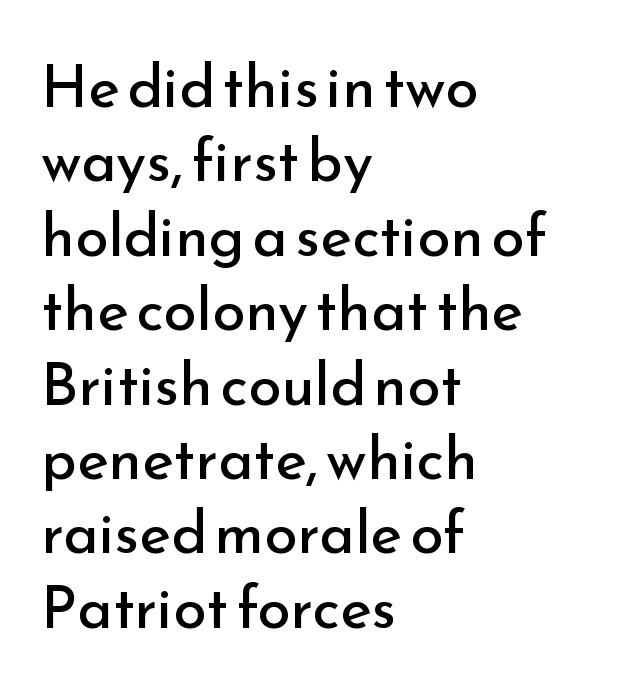
Q: Is the text bold? A: No.
Q: Is the text italic (slanted)? A: No, it is upright.
Q: Is the typeface a serif or a sans-serif typeface? A: Sans-serif.
Q: Is the text underlined? A: No.
Q: How is the paragraph aligned? A: Left-aligned.
Q: Is the spacing between letters normal or unusually wide? A: Normal.
Q: Width (condensed, normal, or wide)? A: Normal.
Q: Stroke contrast? A: Low.
Q: x-height? A: Small.
Q: Monospaced? A: No.
